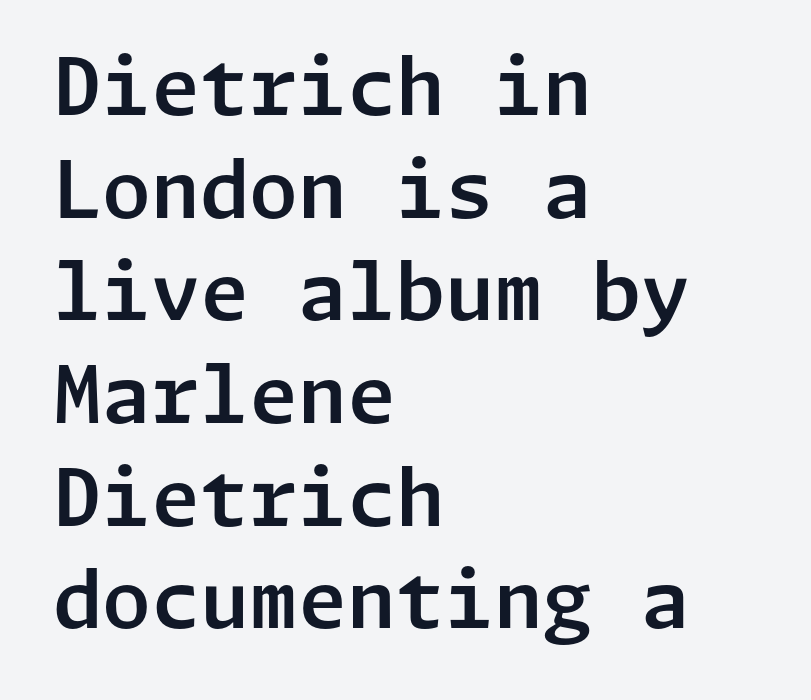
The image shows 79 px sans-serif type, upright; set left-aligned, normal line spacing (1.3x), normal letter spacing, not underlined; low stroke contrast and a medium x-height.
